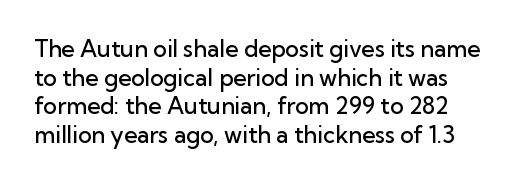
{"italic": "no", "bold": "semi", "underline": "no", "align": "left", "line_spacing": "normal", "line_spacing_ratio": 1.25, "letter_spacing": "normal", "letter_spacing_em": 0.0, "glyph_px": 23}
